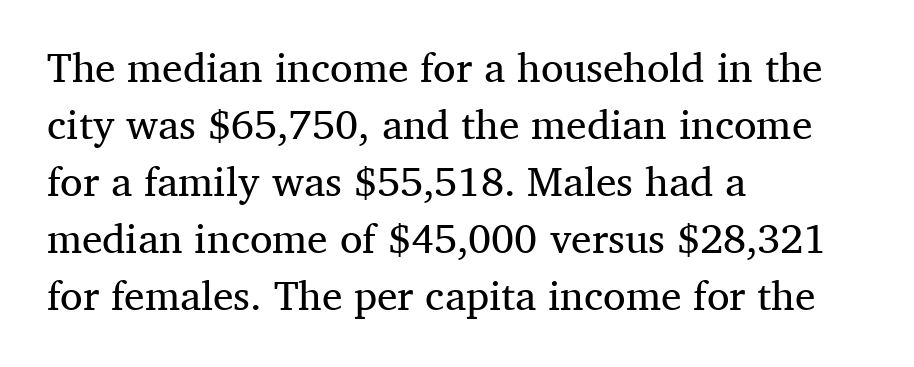
Q: Is the text bold? A: No.
Q: Is the text italic (slanted)? A: No, it is upright.
Q: Is the typeface a serif or a sans-serif typeface? A: Serif.
Q: Is the text underlined? A: No.
Q: How is the paragraph aligned? A: Left-aligned.
Q: Is the spacing between letters normal or unusually wide? A: Normal.
Q: Is the spacing between lines tight, normal or loose? A: Normal.
Q: Width (condensed, normal, or wide)? A: Normal.
Q: Stroke contrast? A: Medium.
Q: x-height? A: Medium.
Q: Monospaced? A: No.
